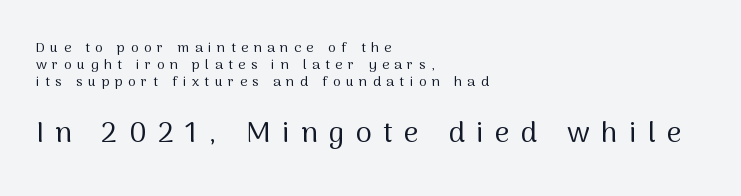
The image shows 29 px regular-weight sans-serif type, upright; set left-aligned, line spacing 1.21x, unusually wide letter spacing (+0.39 em), not underlined; the second (bottom) block is 2.07x larger; medium stroke contrast and a medium x-height.
